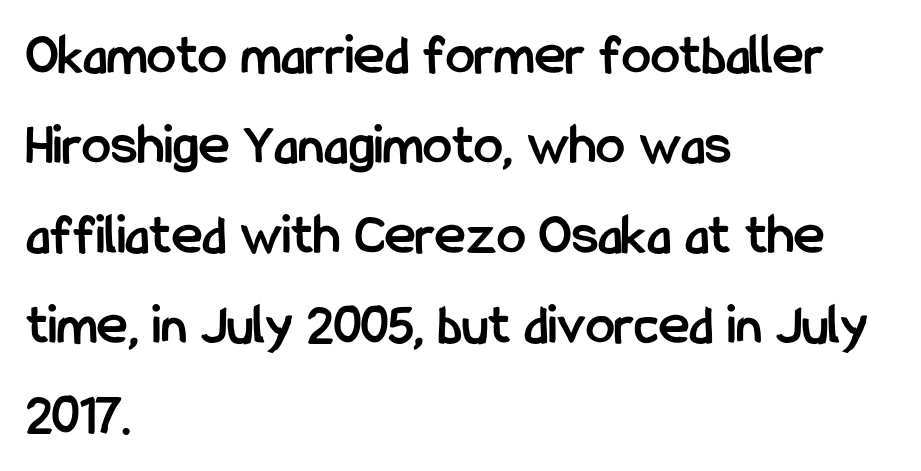
This sample uses a sans-serif face. Here the designer chose a conventional face with non-uniform glyph widths. The lettering holds an erect, upright posture throughout. Baseline-to-baseline distance is the conventional proportion of letter height. Tracking value appears to be zero — textbook default spacing.
